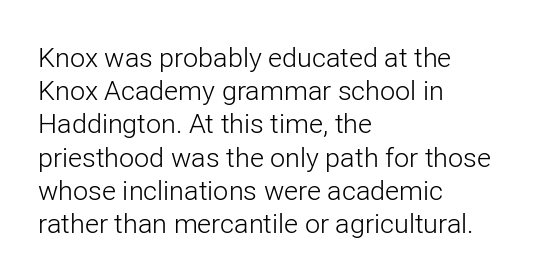
The image shows 27 px text type, upright; set left-aligned, line spacing 1.23x, normal letter spacing, not underlined.
